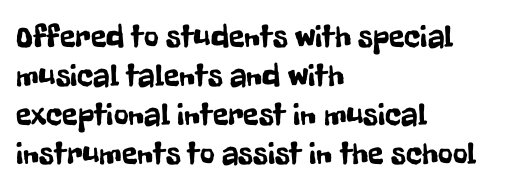
{"serif": "no", "italic": "no", "width": "condensed", "stroke_contrast": "low", "x_height": "medium", "monospaced": "no", "underline": "no", "align": "left", "line_spacing_ratio": 1.22, "letter_spacing": "normal", "letter_spacing_em": 0.0, "glyph_px": 32}
